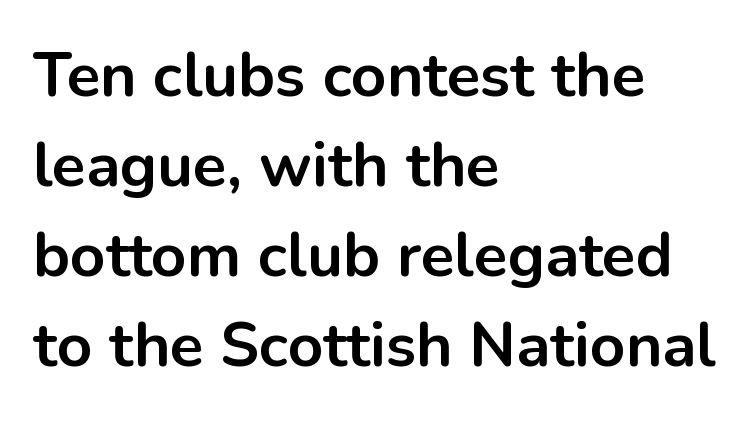
The image shows 62 px bold sans-serif type, upright; set left-aligned, normal line spacing (1.45x), normal letter spacing, not underlined; low stroke contrast and a medium x-height.
